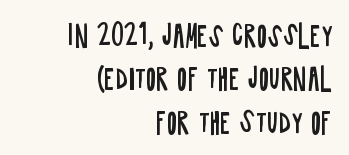
The image shows 28 px regular-weight, condensed sans-serif type, upright; set right-aligned, normal line spacing (1.55x), normal letter spacing, not underlined; low stroke contrast and a large x-height.
